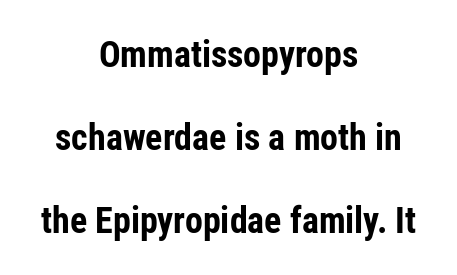
The image shows 36 px bold, condensed sans-serif type, upright; set centered, loose line spacing (2.3x), normal letter spacing, not underlined; low stroke contrast and a medium x-height.
